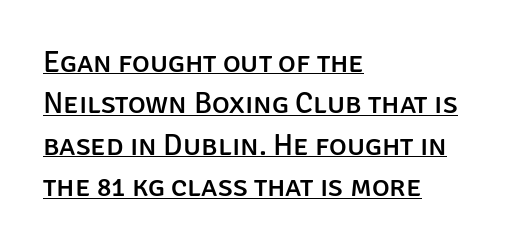
{"serif": "no", "italic": "no", "width": "normal", "stroke_contrast": "low", "x_height": "large", "monospaced": "no", "underline": "yes", "align": "left", "line_spacing": "normal", "line_spacing_ratio": 1.38, "letter_spacing": "normal", "letter_spacing_em": 0.0, "glyph_px": 30}
